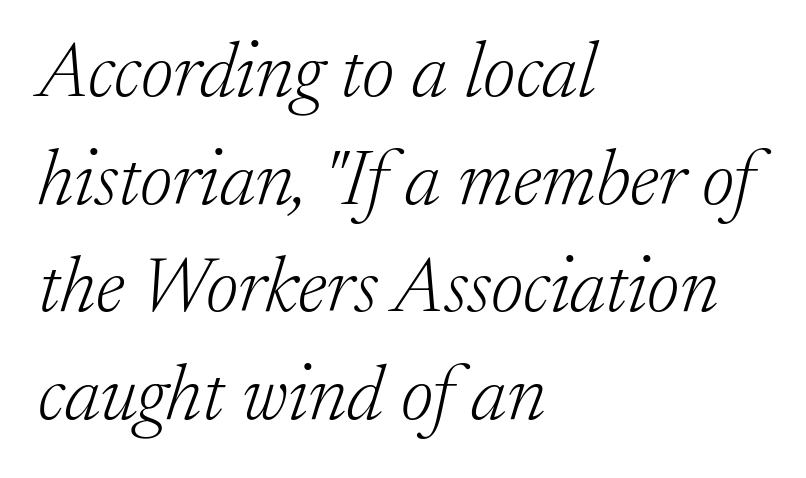
The font is comparable to plain body text, perhaps lighter. Unmarked baselines from the first word to the last. Stroke terminals: seriffed. Each letter keeps its own natural width here, so spacing adapts to shape. The glyphs look as if they've been sheared to an angle.
